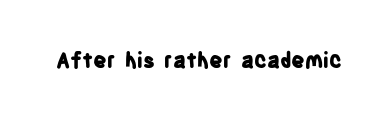
The letterforms sit shoulder to shoulder at normal distance. These lines were composed using upright roman letters. Check the space under the baseline: it is left empty. The sample has been set heavy, in full bold.
